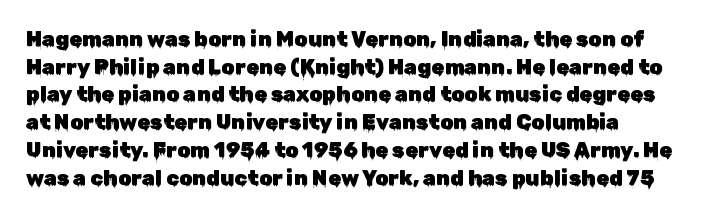
{"italic": "no", "underline": "no", "line_spacing": "normal", "line_spacing_ratio": 1.32, "letter_spacing": "normal", "letter_spacing_em": 0.0, "glyph_px": 21}
